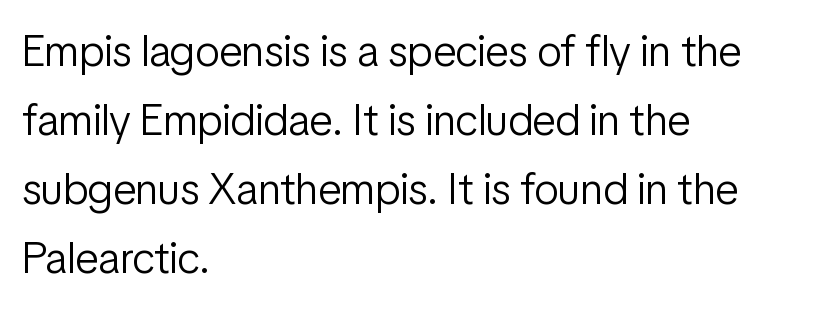
{"serif": "no", "italic": "no", "bold": "no", "weight": "light", "width": "condensed", "stroke_contrast": "low", "x_height": "medium", "monospaced": "no", "underline": "no", "align": "left", "line_spacing": "normal", "line_spacing_ratio": 1.57, "letter_spacing": "normal", "letter_spacing_em": 0.0, "glyph_px": 44}
